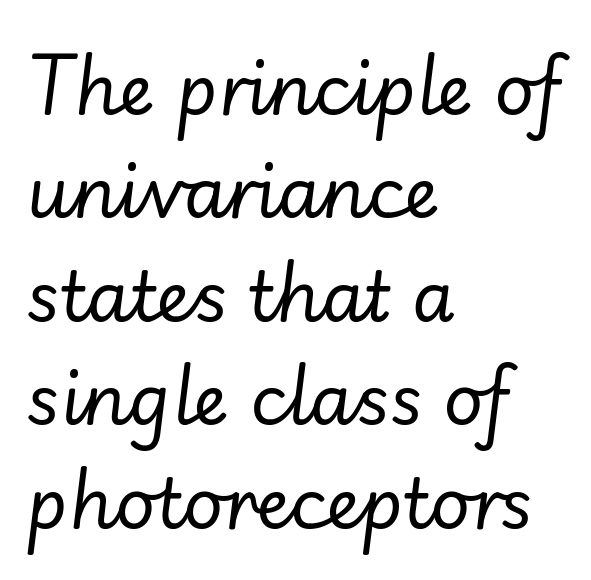
Q: Is the text bold? A: No.
Q: Is the text italic (slanted)? A: Yes, it leans right by about 7 degrees.
Q: Is the text underlined? A: No.
Q: How is the paragraph aligned? A: Left-aligned.
Q: Is the spacing between letters normal or unusually wide? A: Normal.
Q: Is the spacing between lines tight, normal or loose? A: Normal.
Q: Width (condensed, normal, or wide)? A: Normal.
Q: Stroke contrast? A: Low.
Q: x-height? A: Small.
Q: Monospaced? A: No.
